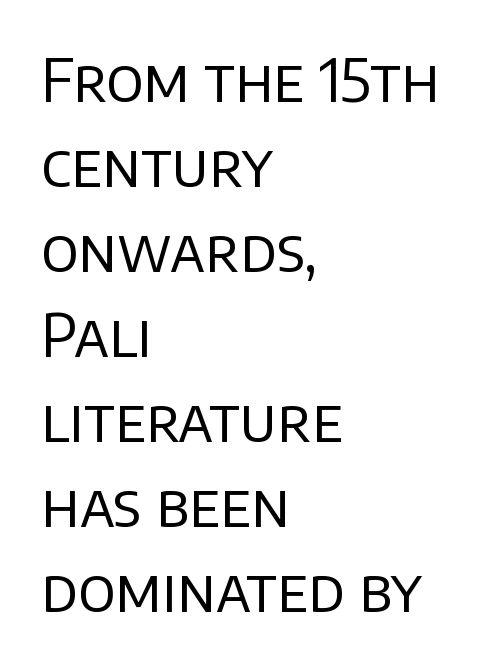
Stems here are at most as thick as an everyday book face. The paragraph shown leans on its left margin. Each letter's strokes conclude bluntly, with no projecting serifs. What stands out about the letter spacing? Nothing — it is the standard amount.
